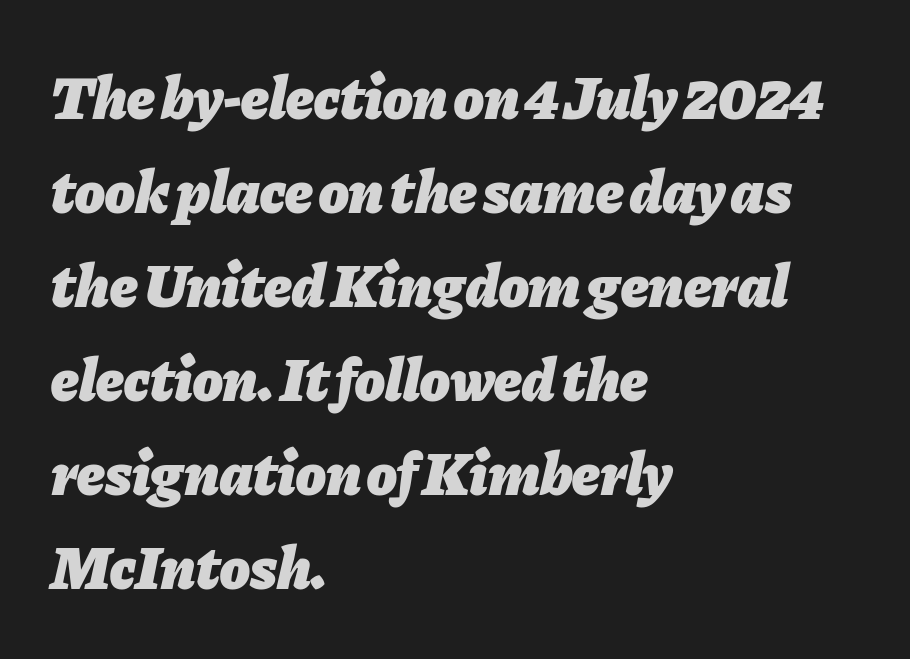
Q: Is the text bold? A: Yes.
Q: Is the text italic (slanted)? A: Yes, it leans right by about 11 degrees.
Q: Is the text underlined? A: No.
Q: How is the paragraph aligned? A: Left-aligned.
Q: Is the spacing between letters normal or unusually wide? A: Normal.
Q: Is the spacing between lines tight, normal or loose? A: Normal.
Q: Width (condensed, normal, or wide)? A: Normal.
Q: Stroke contrast? A: Low.
Q: x-height? A: Medium.
Q: Monospaced? A: No.
